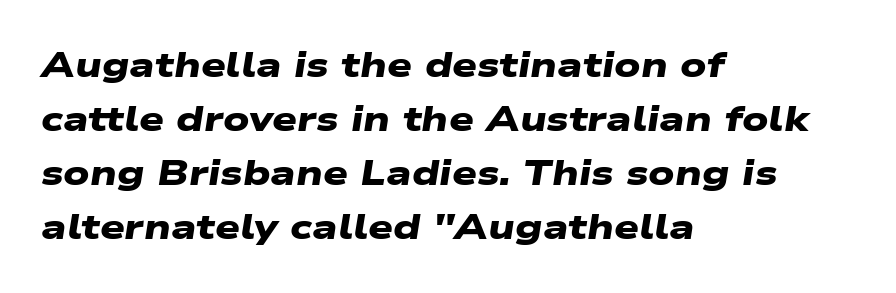
The lines sit at an ordinary, default distance from one another. The passage shown has conventional tracking throughout. Serifs: no, the terminals of the letterforms are clean. The string is rendered with underlining switched off. The face used here is proportionally spaced, like ordinary book or web type. Typesetter's note: full bold, strokes at maximum text heaviness.
